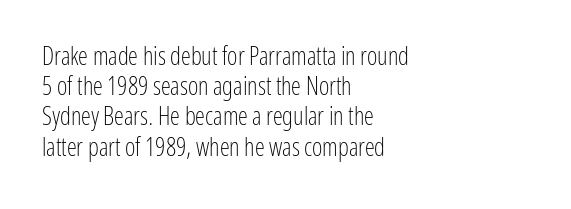
In terms of posture, this sample is upright. The rendering keeps characters at their native spacing. Caption: face not bold, strokes unweighted. The string is rendered with underlining switched off. Horizontal alignment here is leftward, the default for most running prose.
